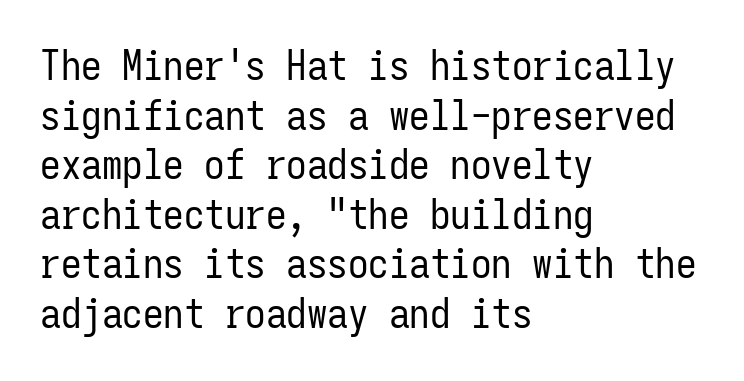
Words appear dense and cohesive because spacing is normal. This rendering uses left alignment, leaving the right contour irregular. Serifs: no, the terminals of the letterforms are clean. Descenders are the only things crossing below the line. Weight: not bold — regular or lighter.
